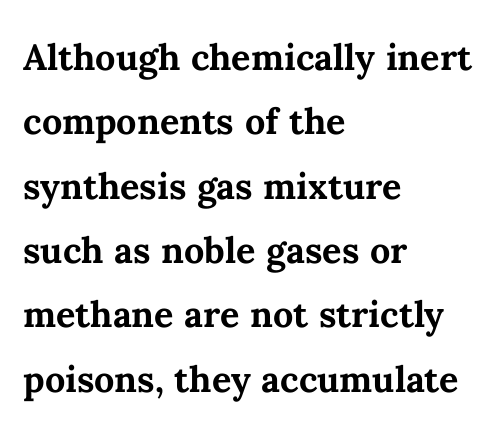
Q: Is the text bold? A: Yes.
Q: Is the text italic (slanted)? A: No, it is upright.
Q: Is the text underlined? A: No.
Q: How is the paragraph aligned? A: Left-aligned.
Q: Is the spacing between letters normal or unusually wide? A: Normal.
Q: Is the spacing between lines tight, normal or loose? A: Normal.
Q: Width (condensed, normal, or wide)? A: Normal.
Q: Stroke contrast? A: Medium.
Q: x-height? A: Medium.
Q: Monospaced? A: No.
